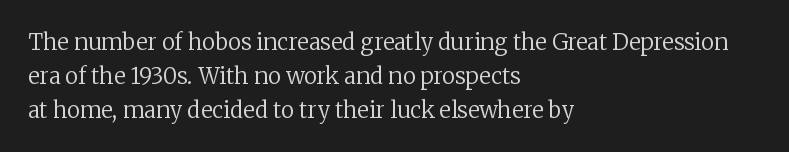
The image shows 22 px text type, upright; set left-aligned, normal line spacing (1.54x), normal letter spacing, not underlined.
